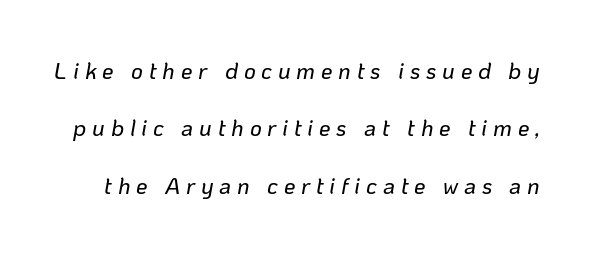
{"italic": "yes", "lean": "right", "slant_degrees": 10, "underline": "no", "line_spacing": "loose", "line_spacing_ratio": 2.49, "letter_spacing": "wide", "letter_spacing_em": 0.25, "glyph_px": 23}
